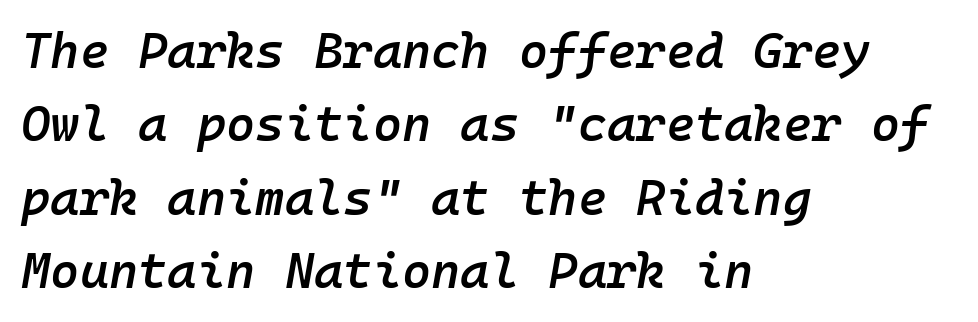
{"italic": "yes", "lean": "right", "slant_degrees": 10, "bold": "semi", "weight": "semibold", "width": "normal", "stroke_contrast": "low", "x_height": "medium", "monospaced": "yes", "underline": "no", "align": "left", "line_spacing": "normal", "line_spacing_ratio": 1.47, "letter_spacing": "normal", "letter_spacing_em": 0.0, "glyph_px": 50}
